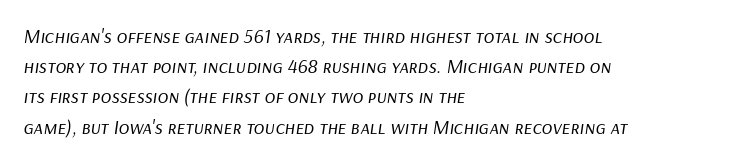
Q: Is the text bold? A: No.
Q: Is the text italic (slanted)? A: Yes, it leans right by about 9 degrees.
Q: Is the text underlined? A: No.
Q: How is the paragraph aligned? A: Left-aligned.
Q: Is the spacing between letters normal or unusually wide? A: Normal.
Q: Is the spacing between lines tight, normal or loose? A: Normal.
